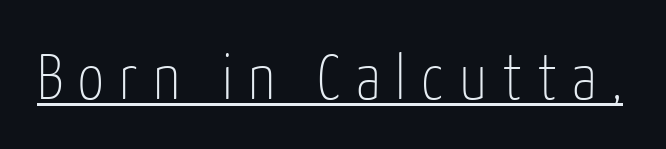
The image shows 64 px thin, condensed sans-serif type, upright; set unusually wide letter spacing (+0.24 em), underlined; low stroke contrast and a medium x-height.
